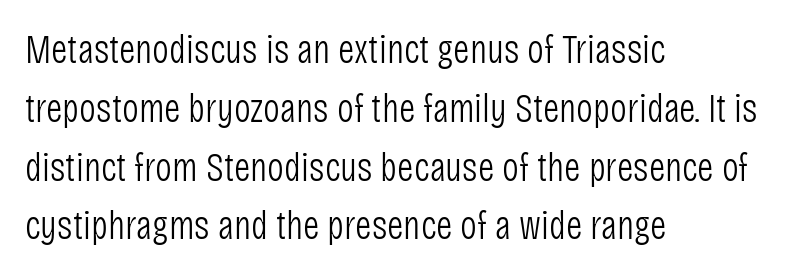
{"serif": "no", "italic": "no", "bold": "no", "weight": "light", "width": "condensed", "stroke_contrast": "low", "x_height": "large", "monospaced": "no", "underline": "no", "align": "left", "line_spacing": "normal", "line_spacing_ratio": 1.47, "letter_spacing": "normal", "letter_spacing_em": 0.0, "glyph_px": 40}
